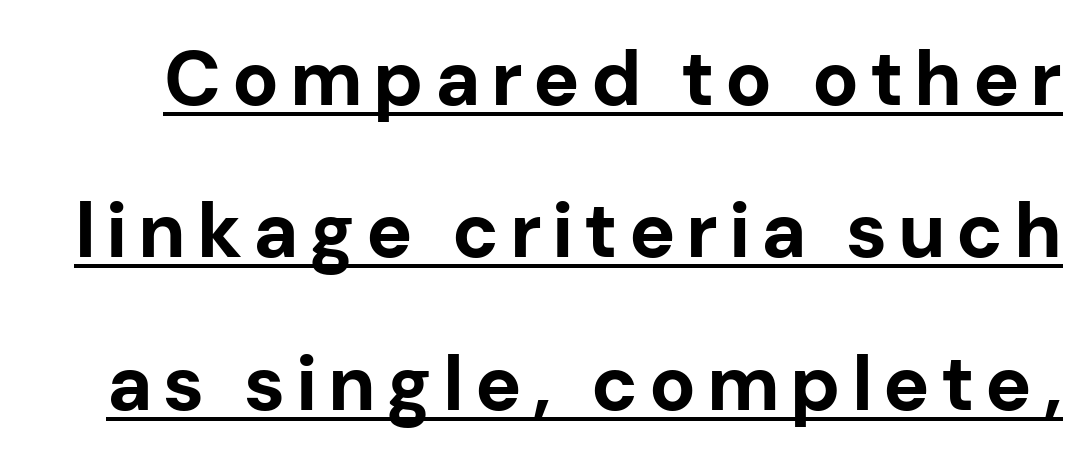
Quick note: interline space is abundant. Do the characters align in a grid? No, the font is proportional. Observe the absence of serifs on each vertical stroke in this sample. The glyphs are accompanied by a horizontal stroke just below them. I'd describe the lettering as bold — thick and assertive. Do the letters lean? They stand straight.
